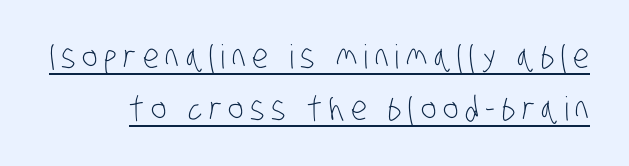
The image shows 33 px light, condensed sans-serif type; set normal line spacing (1.57x), unusually wide letter spacing (+0.2 em), underlined; low stroke contrast and a large x-height.
